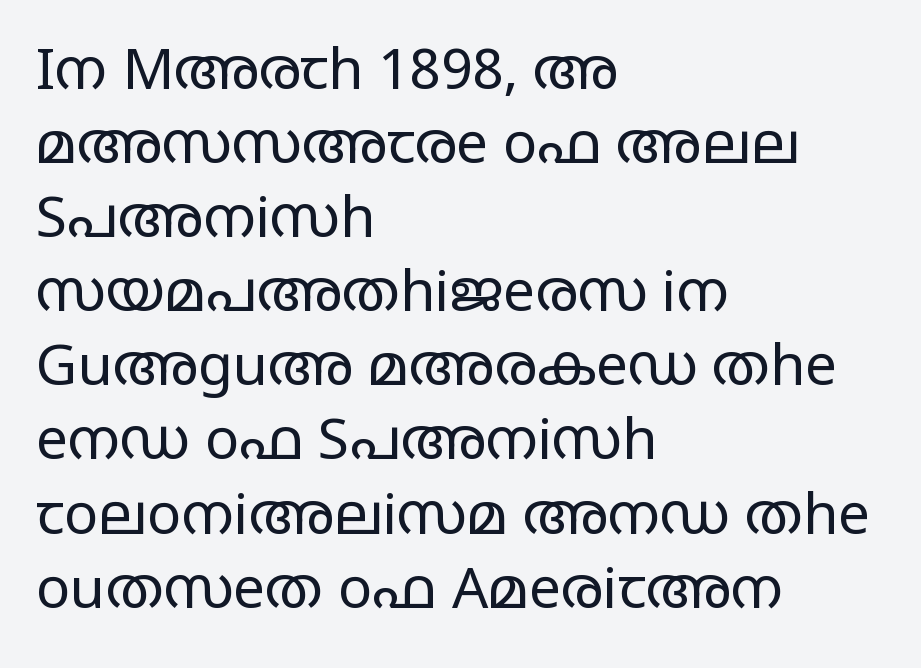
The passage shown is typed in a proportional face where columns would drift. Clear beneath every line of the passage. The lettering stays uniformly vertical, giving the passage a roman look. The passage shown is typeset with a sans-serif family. There is no visible air inserted between adjacent glyphs. The block of text has a typical density, with ordinary space between rows.
